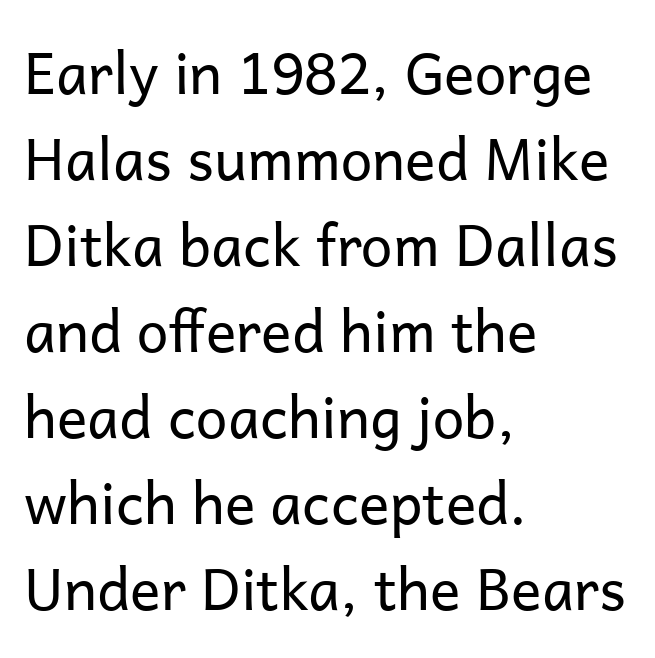
{"serif": "no", "italic": "no", "bold": "no", "weight": "regular", "width": "normal", "stroke_contrast": "low", "x_height": "medium", "monospaced": "no", "underline": "no", "align": "left", "line_spacing": "normal", "line_spacing_ratio": 1.51, "letter_spacing": "normal", "letter_spacing_em": 0.0, "glyph_px": 57}
